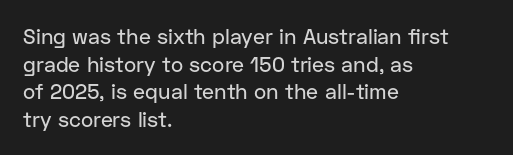
Q: Is the text italic (slanted)? A: No, it is upright.
Q: Is the text underlined? A: No.
Q: How is the paragraph aligned? A: Left-aligned.
Q: Is the spacing between letters normal or unusually wide? A: Normal.
Q: Is the spacing between lines tight, normal or loose? A: Normal.
